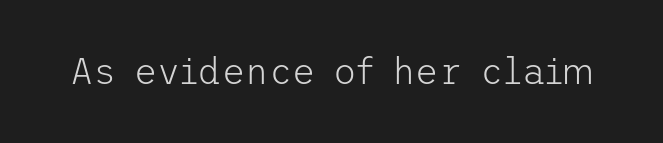
Q: Is the text bold? A: No.
Q: Is the text italic (slanted)? A: No, it is upright.
Q: Is the typeface a serif or a sans-serif typeface? A: Sans-serif.
Q: Is the text underlined? A: No.
Q: Is the spacing between letters normal or unusually wide? A: Normal.
Q: Width (condensed, normal, or wide)? A: Normal.
Q: Stroke contrast? A: Low.
Q: x-height? A: Medium.
